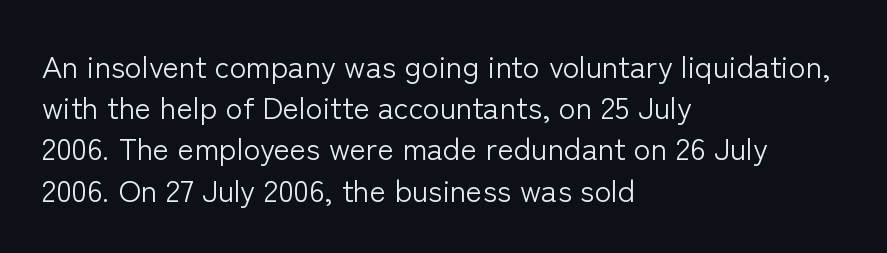
The image shows 31 px light sans-serif type, upright; set left-aligned, normal line spacing (1.33x), normal letter spacing, not underlined; low stroke contrast and a medium x-height.
